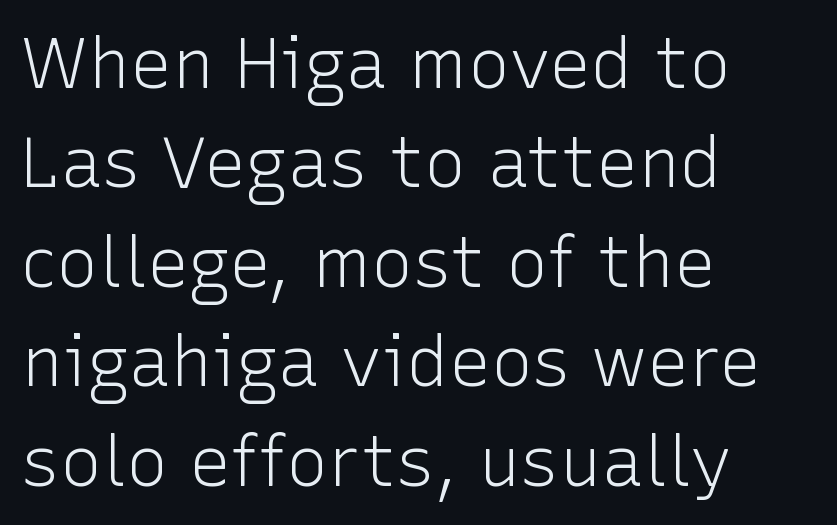
What's the leading like? Ordinary, nothing unusual. Inter-character spacing is left at the font's built-in metrics. Caption: face not bold, strokes unweighted. This rendering uses left alignment, leaving the right contour irregular.
